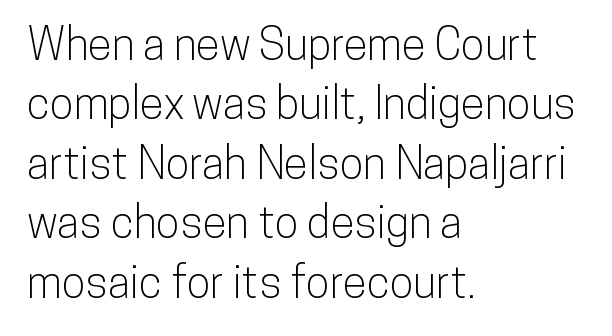
This sample has the flowing, uneven cadence of proportional lettering. Spacing between characters is what you'd get straight out of the box. Notice how descenders clear the ascenders below comfortably — that's standard leading. Designer's note — italics off, roman on. Just letters on the line, the space beneath them empty.
